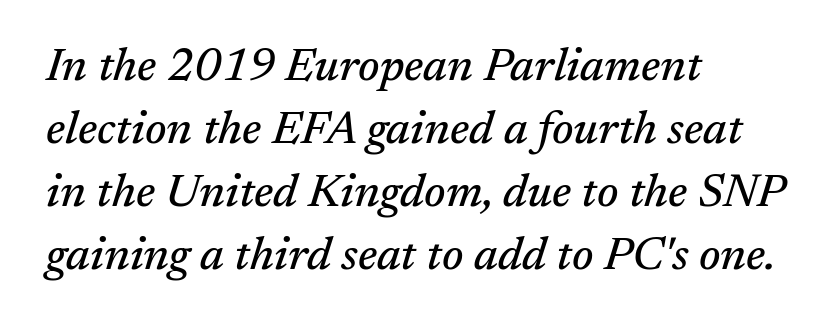
Q: Is the text italic (slanted)? A: Yes, it leans right by about 17 degrees.
Q: Is the typeface a serif or a sans-serif typeface? A: Serif.
Q: Is the text underlined? A: No.
Q: How is the paragraph aligned? A: Left-aligned.
Q: Is the spacing between letters normal or unusually wide? A: Normal.
Q: Is the spacing between lines tight, normal or loose? A: Normal.
Q: Width (condensed, normal, or wide)? A: Normal.
Q: Stroke contrast? A: Medium.
Q: x-height? A: Medium.
Q: Monospaced? A: No.
